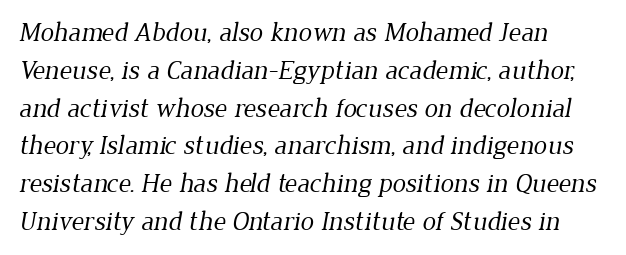
Bold? No — there's no thickening of the strokes. Quick note: interline space is typical. One-word summary of the alignment: left. Words float on clear page, feet unadorned.
